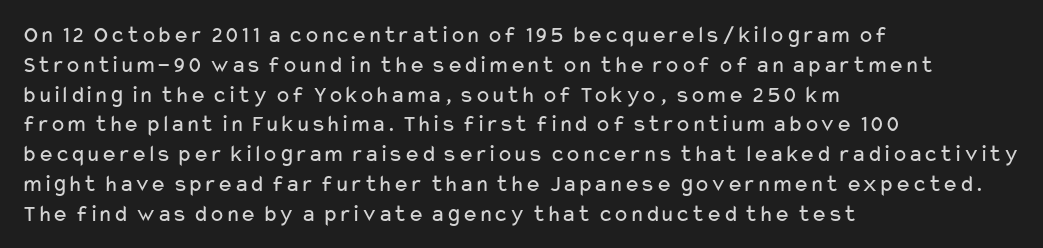
If you drew a line through each stem, it would be perfectly vertical. Tracking value appears to be zero — textbook default spacing. The rag falls on the right side of this text block. The face looks like a standard text weight, possibly lighter. The string is rendered with underlining switched off.
